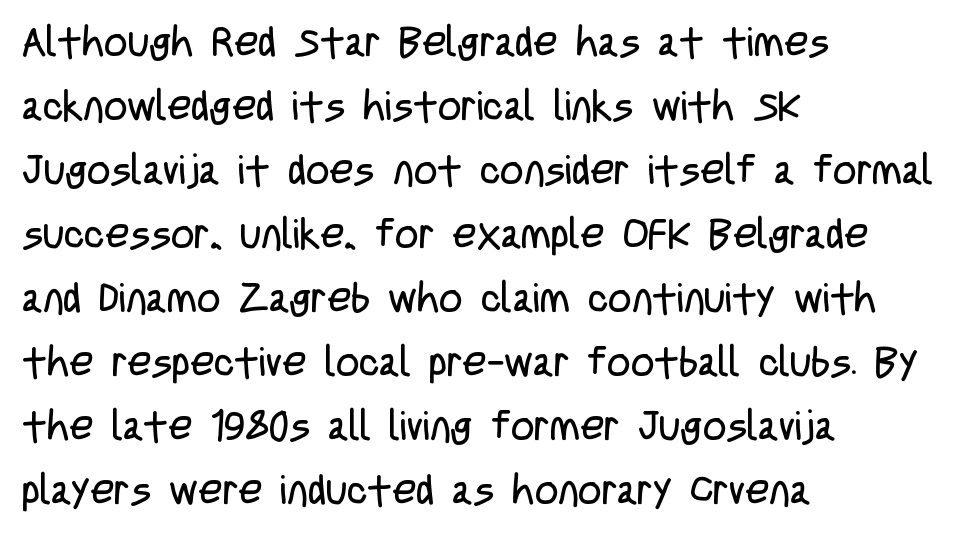
Q: Is the text bold? A: No.
Q: Is the text italic (slanted)? A: No, it is upright.
Q: Is the typeface a serif or a sans-serif typeface? A: Sans-serif.
Q: Is the text underlined? A: No.
Q: How is the paragraph aligned? A: Left-aligned.
Q: Is the spacing between letters normal or unusually wide? A: Normal.
Q: Is the spacing between lines tight, normal or loose? A: Normal.
Q: Width (condensed, normal, or wide)? A: Condensed.
Q: Stroke contrast? A: Low.
Q: x-height? A: Large.
Q: Monospaced? A: No.
